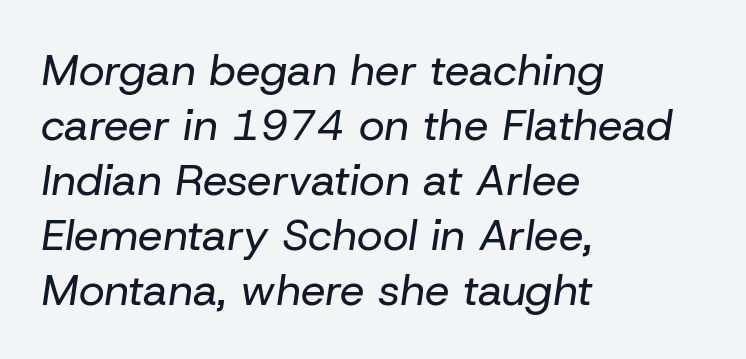
Is this a fixed-width face? No — the glyphs have proportional, varying widths. The passage shown leans; its letterforms are oblique. The type is set solid horizontally, with unmodified tracking. Compared with a centered layout, this one pins lines to the left instead. Stems and bowls with no extra thickness — not bold.
